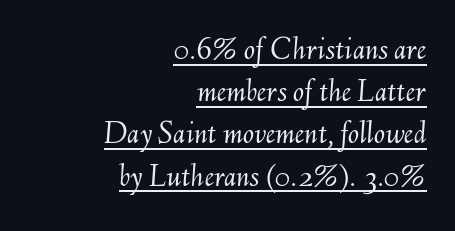
The image shows 33 px light type, italic (leaning right); set right-aligned, normal line spacing (1.28x), normal letter spacing, underlined; medium stroke contrast and a small x-height.
